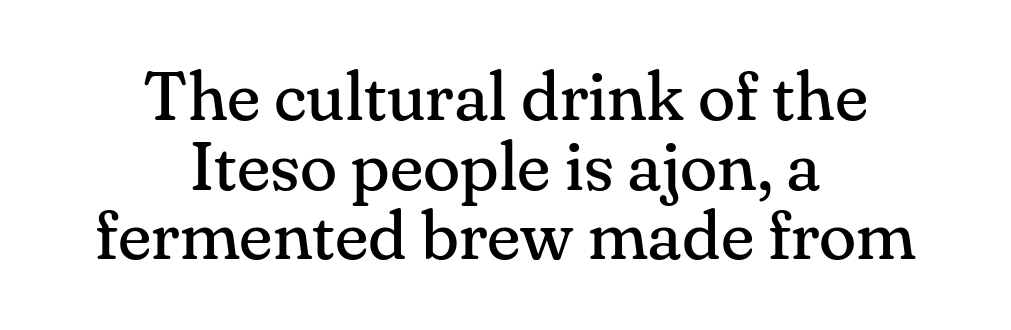
The image shows 69 px regular-weight serif type, upright; set centered, tight line spacing (1.01x), normal letter spacing, not underlined; medium stroke contrast and a small x-height.
